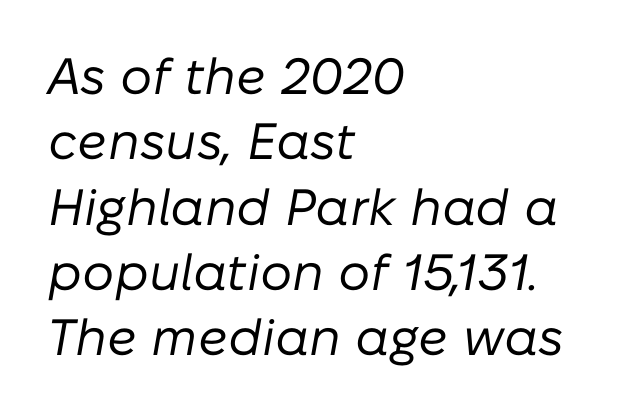
The image shows 51 px regular-weight type, italic (leaning right); set left-aligned, normal line spacing (1.28x), normal letter spacing, not underlined; low stroke contrast and a medium x-height.
